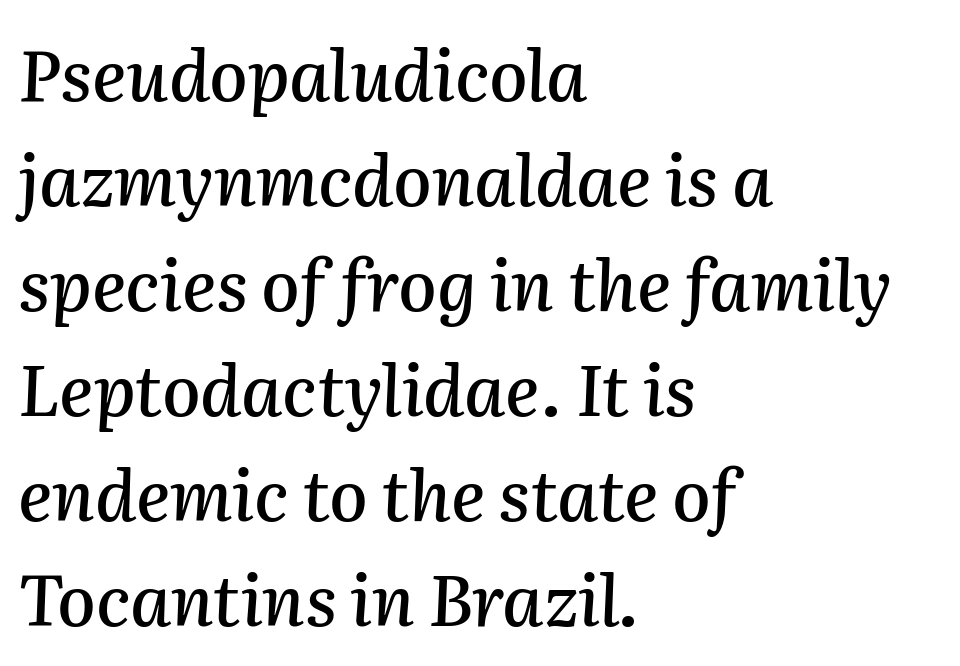
Q: Is the text italic (slanted)? A: Yes, it leans right by about 2 degrees.
Q: Is the text underlined? A: No.
Q: How is the paragraph aligned? A: Left-aligned.
Q: Is the spacing between letters normal or unusually wide? A: Normal.
Q: Is the spacing between lines tight, normal or loose? A: Normal.
Q: Width (condensed, normal, or wide)? A: Normal.
Q: Stroke contrast? A: Medium.
Q: x-height? A: Medium.
Q: Monospaced? A: No.
